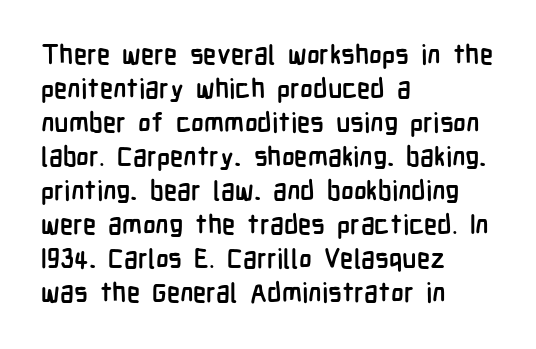
Does the weight exceed regular? Yes, all the way to bold. Short note: letters normally spaced. The space beneath each line is pristine and unruled. The typesetter chose a ragged-right arrangement here. Posture: vertical. The passage shown stacks its lines at a standard gap.
